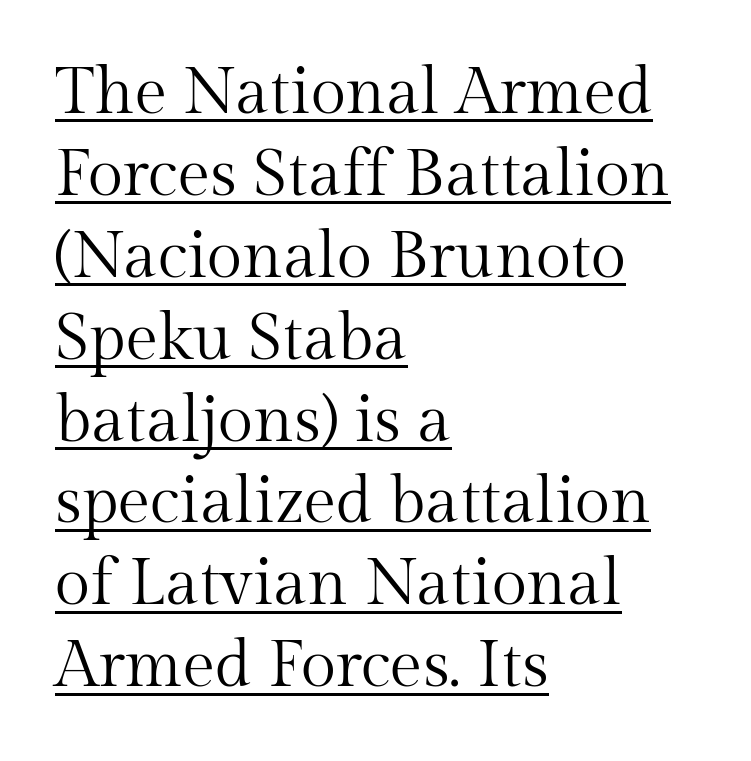
Q: Is the text bold? A: No.
Q: Is the text italic (slanted)? A: No, it is upright.
Q: Is the typeface a serif or a sans-serif typeface? A: Serif.
Q: Is the text underlined? A: Yes.
Q: How is the paragraph aligned? A: Left-aligned.
Q: Is the spacing between letters normal or unusually wide? A: Normal.
Q: Is the spacing between lines tight, normal or loose? A: Normal.
Q: Width (condensed, normal, or wide)? A: Normal.
Q: Stroke contrast? A: Medium.
Q: x-height? A: Medium.
Q: Monospaced? A: No.
